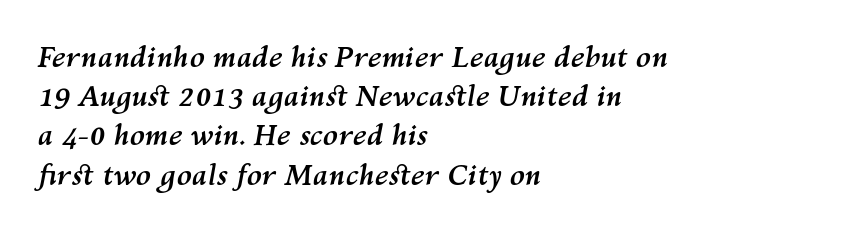
Is this a fixed-width face? No — the glyphs have proportional, varying widths. These words are printed bold, with thick strokes throughout. The letterforms sit shoulder to shoulder at normal distance. Quick note: interline space is typical. Quick note: underline off.
